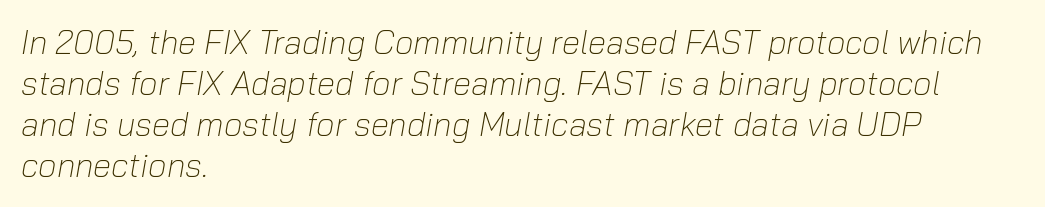
Q: Is the text bold? A: No.
Q: Is the text italic (slanted)? A: Yes, it leans right by about 10 degrees.
Q: Is the text underlined? A: No.
Q: How is the paragraph aligned? A: Left-aligned.
Q: Is the spacing between letters normal or unusually wide? A: Normal.
Q: Width (condensed, normal, or wide)? A: Normal.
Q: Stroke contrast? A: Low.
Q: x-height? A: Medium.
Q: Monospaced? A: No.
